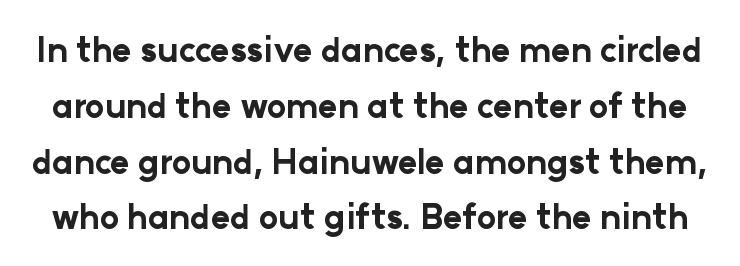
Regular leading. These lines are composed in type without serifs. Beneath every word, the page is bare. The rendering uses natural spacing where letterforms have individual widths. The typography opts for an upright posture over an oblique one.
